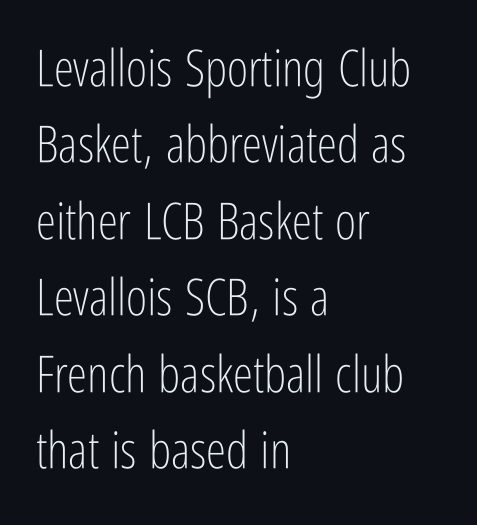
The image shows 51 px light, condensed sans-serif type, upright; set left-aligned, normal line spacing (1.5x), normal letter spacing, not underlined; low stroke contrast and a medium x-height.
